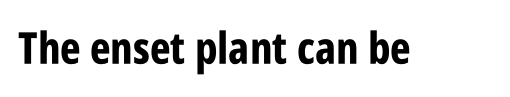
Q: Is the text bold? A: Yes.
Q: Is the text italic (slanted)? A: No, it is upright.
Q: Is the typeface a serif or a sans-serif typeface? A: Sans-serif.
Q: Is the text underlined? A: No.
Q: Is the spacing between letters normal or unusually wide? A: Normal.
Q: Width (condensed, normal, or wide)? A: Condensed.
Q: Stroke contrast? A: Low.
Q: x-height? A: Large.
Q: Monospaced? A: No.
